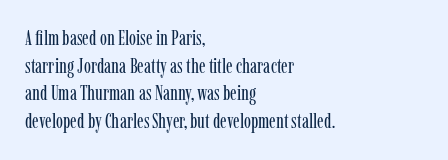
The image shows 21 px text type, upright; set left-aligned, normal line spacing (1.32x), normal letter spacing, not underlined.
